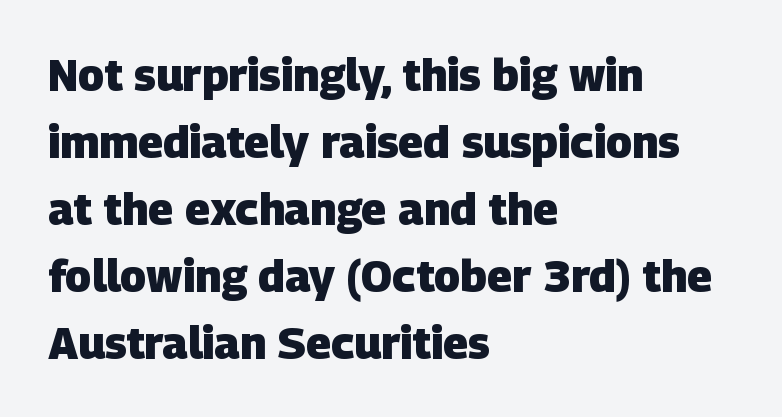
The image shows 44 px heavy sans-serif type; set left-aligned, normal line spacing (1.52x), normal letter spacing, not underlined; low stroke contrast and a large x-height.
